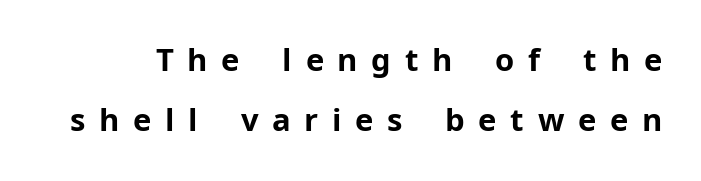
The image shows 31 px bold sans-serif type, upright; set loose line spacing (1.95x), unusually wide letter spacing (+0.44 em), not underlined; low stroke contrast and a medium x-height.
